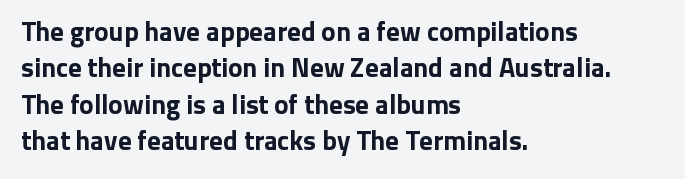
The lettering stays uniformly vertical, giving the passage a roman look. Letters rest on an invisible, unmarked baseline. This block has exactly the height ordinary leading produces. Spacing between characters is what you'd get straight out of the box. Notice how thick the strokes are: this is what a full bold looks like.
